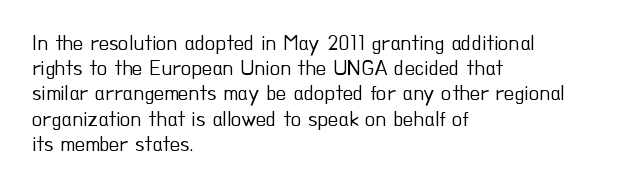
The image shows 21 px text type, upright; set left-aligned, line spacing 1.2x, normal letter spacing, not underlined.
